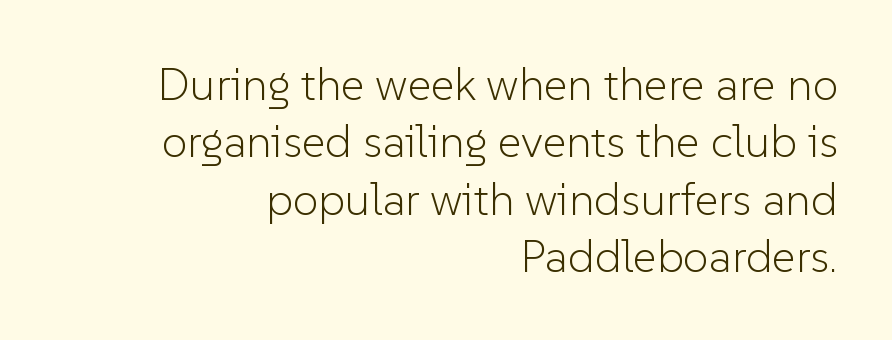
Q: Is the text bold? A: No.
Q: Is the text italic (slanted)? A: No, it is upright.
Q: Is the typeface a serif or a sans-serif typeface? A: Sans-serif.
Q: Is the text underlined? A: No.
Q: How is the paragraph aligned? A: Right-aligned.
Q: Is the spacing between letters normal or unusually wide? A: Normal.
Q: Is the spacing between lines tight, normal or loose? A: Normal.
Q: Width (condensed, normal, or wide)? A: Normal.
Q: Stroke contrast? A: Low.
Q: x-height? A: Medium.
Q: Monospaced? A: No.
